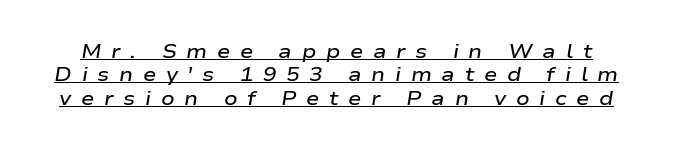
Q: Is the text bold? A: Semi-bold.
Q: Is the text italic (slanted)? A: Yes, it leans right by about 9 degrees.
Q: Is the text underlined? A: Yes.
Q: Is the spacing between letters normal or unusually wide? A: Unusually wide.
